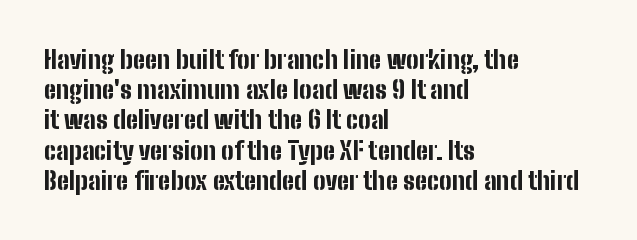
Q: Is the text bold? A: Yes.
Q: Is the text italic (slanted)? A: No, it is upright.
Q: Is the text underlined? A: No.
Q: How is the paragraph aligned? A: Left-aligned.
Q: Is the spacing between letters normal or unusually wide? A: Normal.
